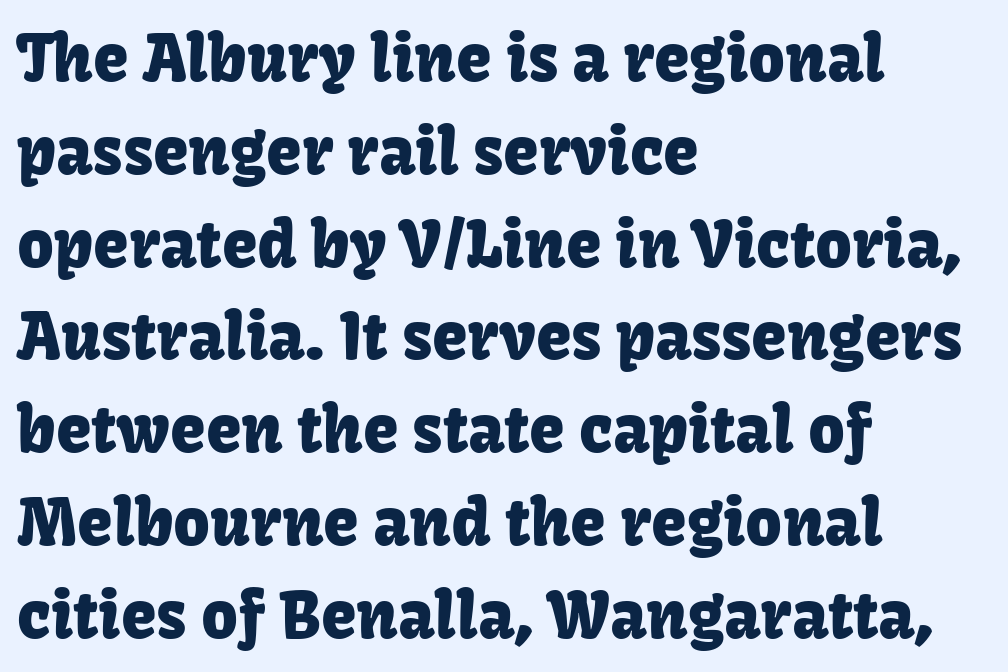
{"serif": "no", "italic": "no", "width": "normal", "stroke_contrast": "low", "x_height": "medium", "monospaced": "no", "underline": "no", "align": "left", "line_spacing": "normal", "line_spacing_ratio": 1.45, "letter_spacing": "normal", "letter_spacing_em": 0.0, "glyph_px": 64}
